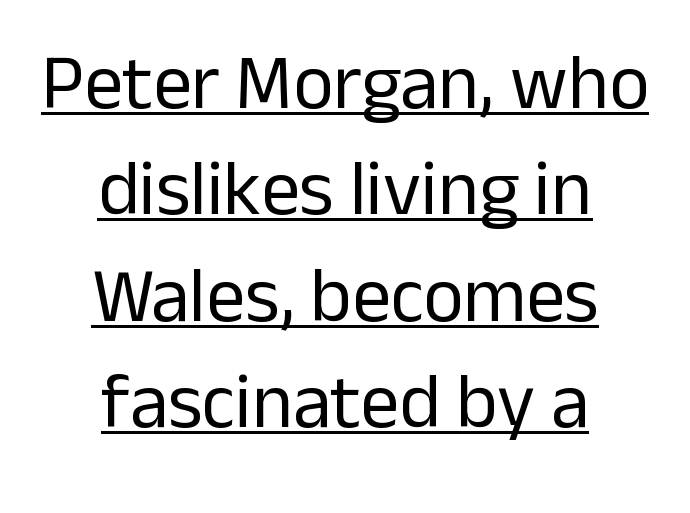
The image shows 77 px regular-weight sans-serif type, upright; set centered, normal line spacing (1.38x), normal letter spacing, underlined; low stroke contrast and a medium x-height.
